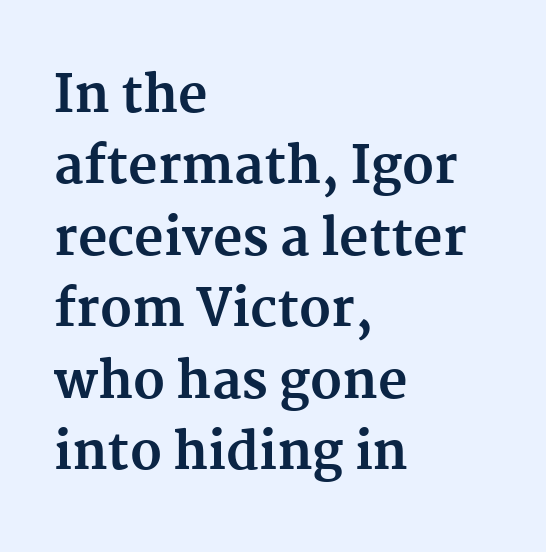
Q: Is the text bold? A: Yes.
Q: Is the text italic (slanted)? A: No, it is upright.
Q: Is the typeface a serif or a sans-serif typeface? A: Serif.
Q: Is the text underlined? A: No.
Q: How is the paragraph aligned? A: Left-aligned.
Q: Is the spacing between letters normal or unusually wide? A: Normal.
Q: Is the spacing between lines tight, normal or loose? A: Normal.
Q: Width (condensed, normal, or wide)? A: Normal.
Q: Stroke contrast? A: Medium.
Q: x-height? A: Medium.
Q: Monospaced? A: No.
